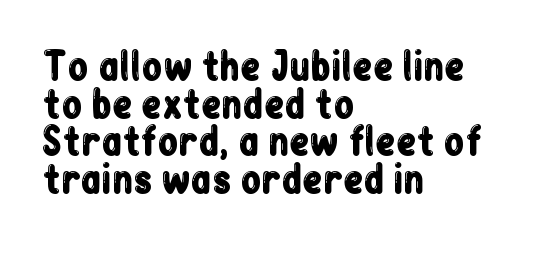
The image shows 37 px condensed sans-serif type, upright; set left-aligned, tight line spacing (1.02x), normal letter spacing, not underlined; low stroke contrast and a medium x-height.
